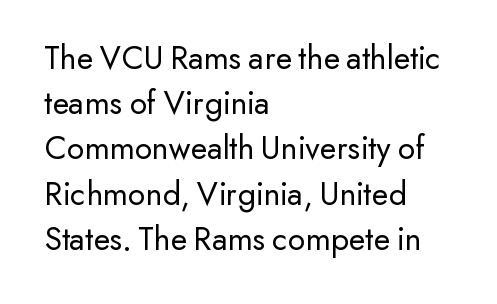
Q: Is the text bold? A: No.
Q: Is the text italic (slanted)? A: No, it is upright.
Q: Is the typeface a serif or a sans-serif typeface? A: Sans-serif.
Q: Is the text underlined? A: No.
Q: How is the paragraph aligned? A: Left-aligned.
Q: Is the spacing between letters normal or unusually wide? A: Normal.
Q: Is the spacing between lines tight, normal or loose? A: Normal.
Q: Width (condensed, normal, or wide)? A: Normal.
Q: Stroke contrast? A: Low.
Q: x-height? A: Small.
Q: Monospaced? A: No.
